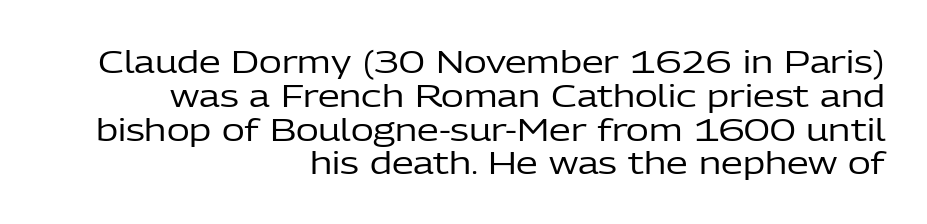
The image shows 31 px regular-weight sans-serif type, upright; set right-aligned, tight line spacing (1.09x), normal letter spacing, not underlined; low stroke contrast and a medium x-height.
